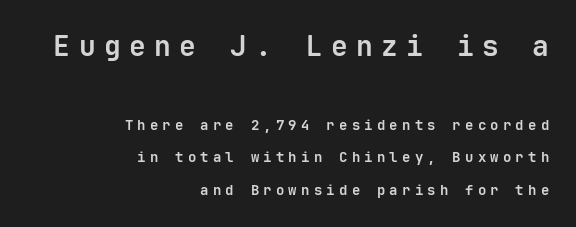
Q: Is the text bold? A: Yes.
Q: Is the text italic (slanted)? A: No, it is upright.
Q: Is the typeface a serif or a sans-serif typeface? A: Sans-serif.
Q: Is the text underlined? A: No.
Q: How is the paragraph aligned? A: Right-aligned.
Q: Is the spacing between letters normal or unusually wide? A: Unusually wide.
Q: Is the spacing between lines tight, normal or loose? A: Loose.
Q: Which block of text is set in a larger size, the first (top) or the second (bottom)? A: The first (top) one.
Q: Width (condensed, normal, or wide)? A: Normal.
Q: Stroke contrast? A: Low.
Q: x-height? A: Medium.
Q: Monospaced? A: Yes.
